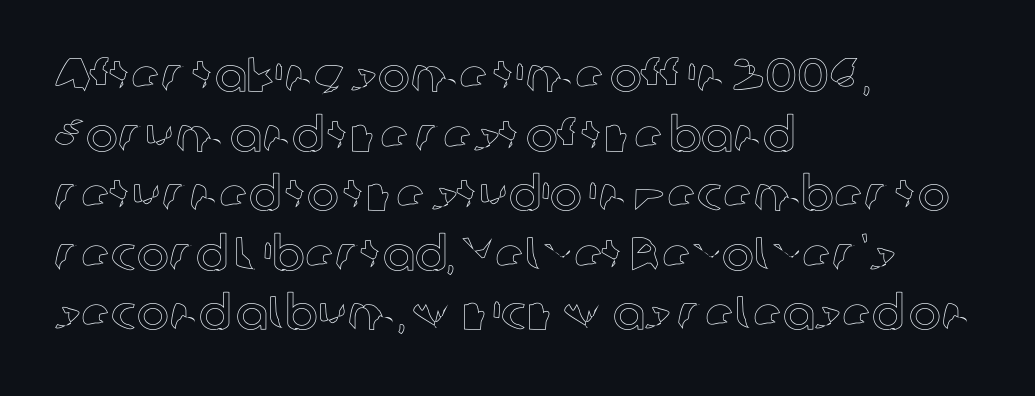
Q: Is the text italic (slanted)? A: No, it is upright.
Q: Is the text underlined? A: No.
Q: How is the paragraph aligned? A: Left-aligned.
Q: Is the spacing between letters normal or unusually wide? A: Normal.
Q: Width (condensed, normal, or wide)? A: Normal.
Q: x-height? A: Medium.
Q: Monospaced? A: No.
